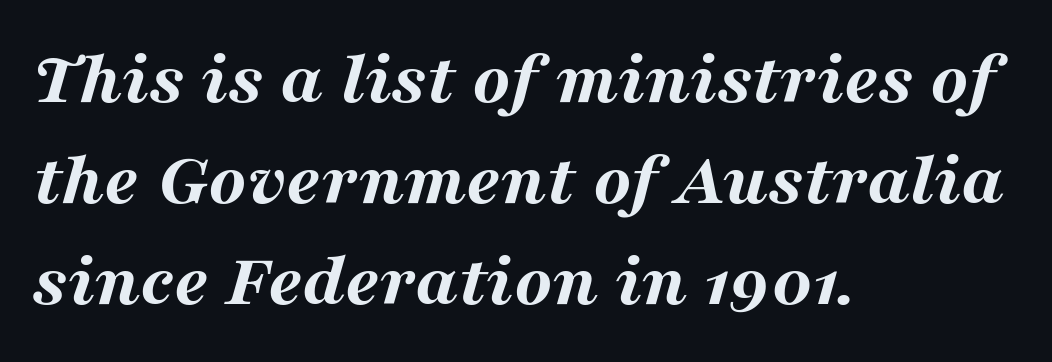
{"italic": "yes", "lean": "right", "slant_degrees": 16, "bold": "yes", "weight": "bold", "width": "wide", "stroke_contrast": "medium", "x_height": "medium", "monospaced": "no", "underline": "no", "align": "left", "line_spacing": "normal", "line_spacing_ratio": 1.31, "letter_spacing": "normal", "letter_spacing_em": 0.0, "glyph_px": 77}
